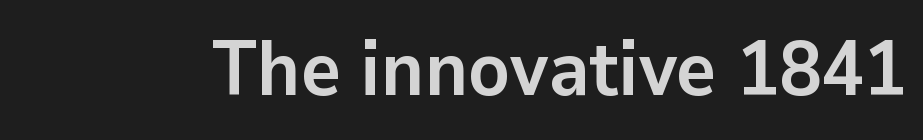
{"serif": "no", "italic": "no", "bold": "yes", "weight": "semibold", "width": "normal", "stroke_contrast": "low", "x_height": "medium", "monospaced": "no", "underline": "no", "letter_spacing": "normal", "letter_spacing_em": 0.0, "glyph_px": 77}
